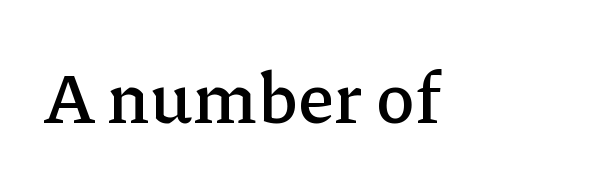
The image shows 72 px serif type, upright; set left-aligned, normal letter spacing, not underlined; low stroke contrast and a medium x-height.
